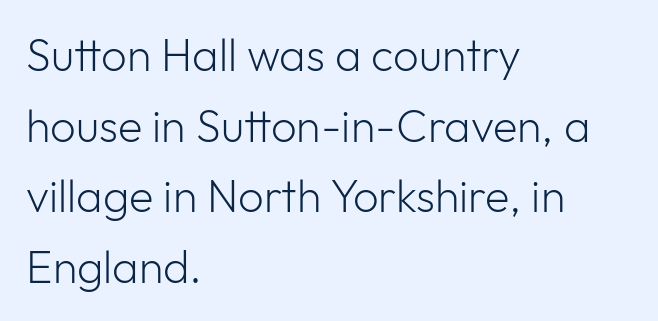
{"serif": "no", "italic": "no", "bold": "no", "weight": "light", "width": "normal", "stroke_contrast": "low", "x_height": "medium", "monospaced": "no", "underline": "no", "align": "left", "line_spacing": "normal", "line_spacing_ratio": 1.57, "letter_spacing": "normal", "letter_spacing_em": 0.0, "glyph_px": 45}
